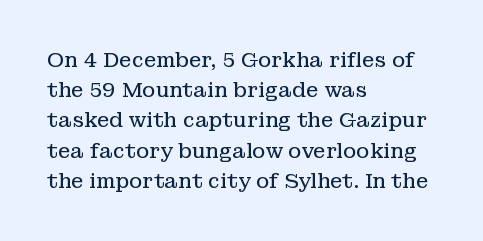
The image shows 20 px text type, upright; set left-aligned, normal line spacing (1.51x), normal letter spacing, not underlined.
